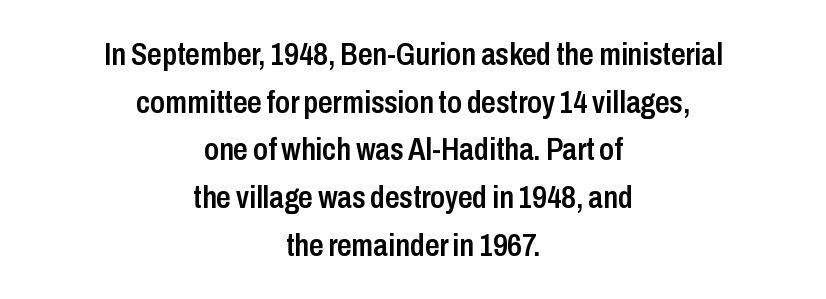
Q: Is the text bold? A: Semi-bold.
Q: Is the text italic (slanted)? A: No, it is upright.
Q: Is the typeface a serif or a sans-serif typeface? A: Sans-serif.
Q: Is the text underlined? A: No.
Q: How is the paragraph aligned? A: Centered.
Q: Is the spacing between letters normal or unusually wide? A: Normal.
Q: Is the spacing between lines tight, normal or loose? A: Normal.
Q: Width (condensed, normal, or wide)? A: Condensed.
Q: Stroke contrast? A: Low.
Q: x-height? A: Medium.
Q: Monospaced? A: No.
